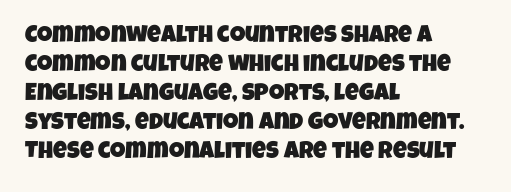
The image shows 24 px text type; set left-aligned, line spacing 1.21x, normal letter spacing, not underlined.
